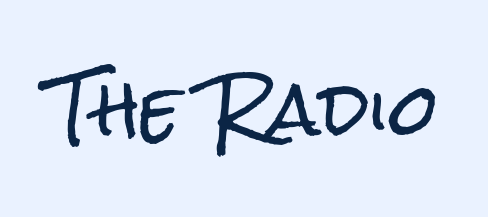
Q: Is the text italic (slanted)? A: No, it is upright.
Q: Is the typeface a serif or a sans-serif typeface? A: Sans-serif.
Q: Is the text underlined? A: No.
Q: Is the spacing between letters normal or unusually wide? A: Normal.
Q: Width (condensed, normal, or wide)? A: Condensed.
Q: Stroke contrast? A: Low.
Q: x-height? A: Medium.
Q: Monospaced? A: No.
